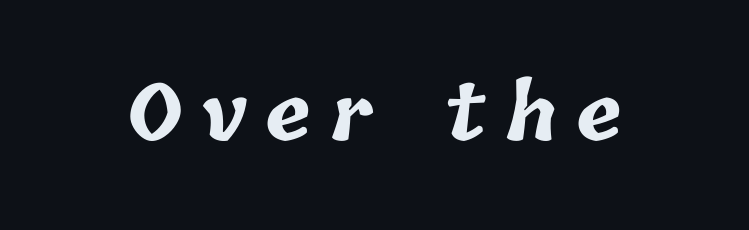
The image shows 77 px bold type; set unusually wide letter spacing (+0.25 em), not underlined; low stroke contrast and a medium x-height.
